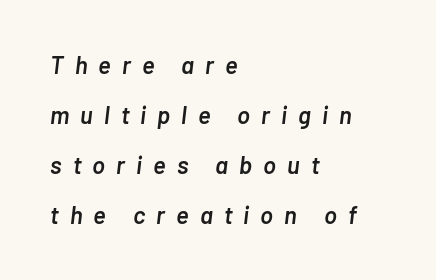
Compared with a centered layout, this one pins lines to the left instead. Heft: intermediate — a semibold. Words float on clear page, feet unadorned. Loosely led — the rows are spread out. What stands out about the letter spacing? Its width — letters are far apart.
